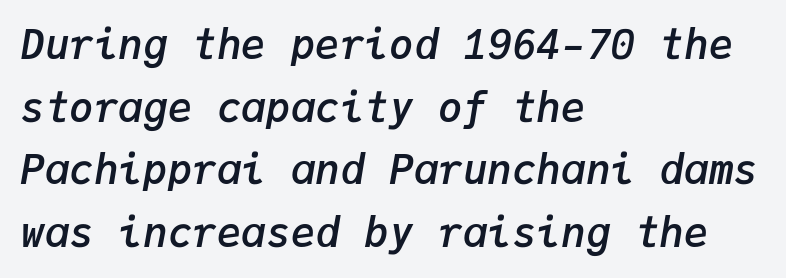
Q: Is the text bold? A: Semi-bold.
Q: Is the text italic (slanted)? A: Yes, it leans right by about 9 degrees.
Q: Is the text underlined? A: No.
Q: How is the paragraph aligned? A: Left-aligned.
Q: Is the spacing between letters normal or unusually wide? A: Normal.
Q: Is the spacing between lines tight, normal or loose? A: Normal.
Q: Width (condensed, normal, or wide)? A: Normal.
Q: Stroke contrast? A: Low.
Q: x-height? A: Medium.
Q: Monospaced? A: Yes.
